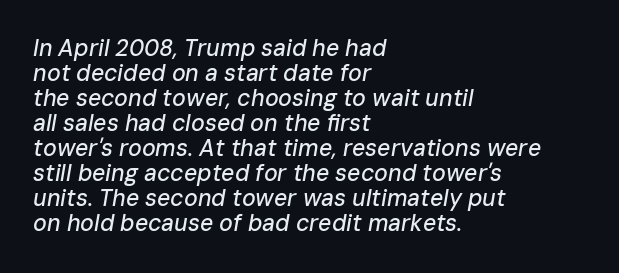
{"italic": "yes", "lean": "right", "slant_degrees": 10, "underline": "no", "align": "left", "line_spacing": "tight", "line_spacing_ratio": 1.09, "letter_spacing": "normal", "letter_spacing_em": 0.0, "glyph_px": 23}
